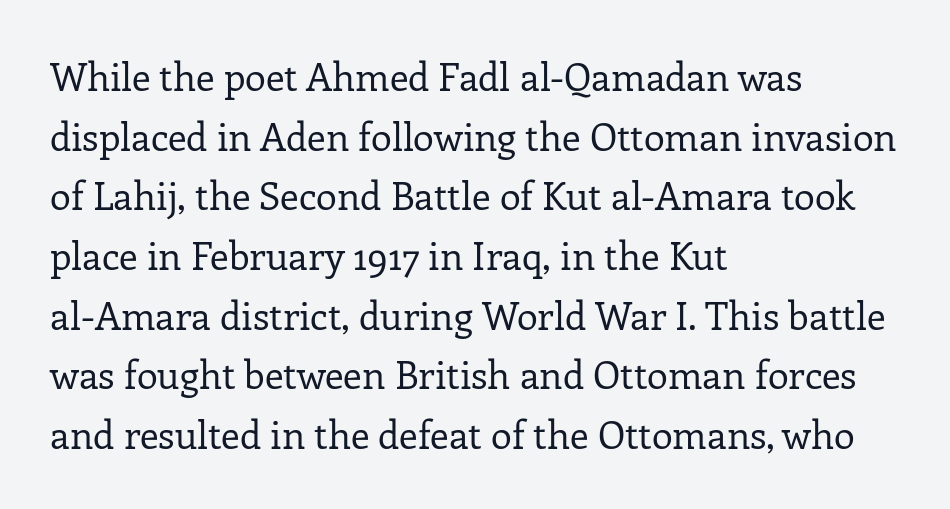
Yep, those are serifs on the letters. A light-to-regular cut is what we see here. Nobody touched the tracking dial on this one. The axis of the letterforms is exactly vertical. The line-height multiplier appears to be the usual default.
